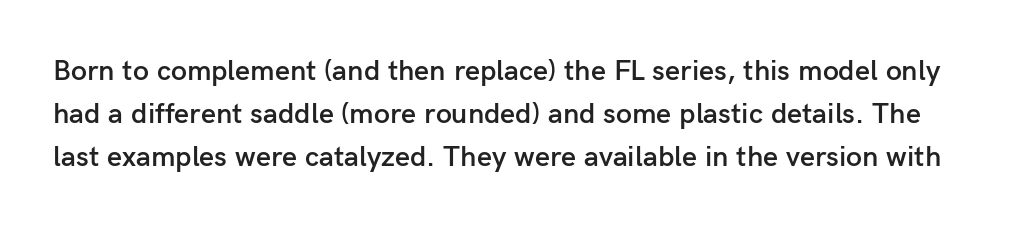
The area under the type is left untouched. Does extra space separate the letters? No, they use regular spacing. Stems and bowls a touch heavier than normal — semibold. Posture: upright roman.
